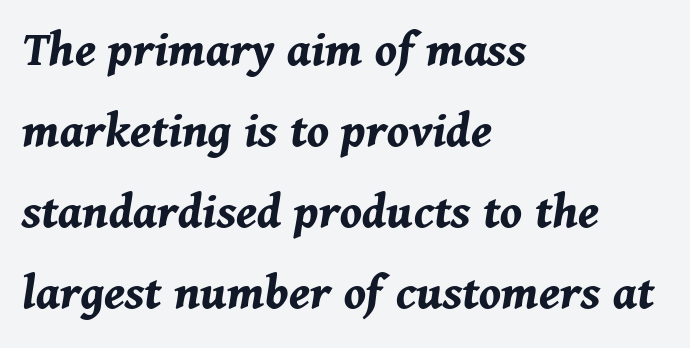
{"italic": "yes", "lean": "right", "slant_degrees": 11, "bold": "yes", "weight": "bold", "width": "normal", "stroke_contrast": "medium", "x_height": "medium", "monospaced": "no", "underline": "no", "align": "left", "line_spacing": "normal", "line_spacing_ratio": 1.56, "letter_spacing": "normal", "letter_spacing_em": 0.0, "glyph_px": 52}
